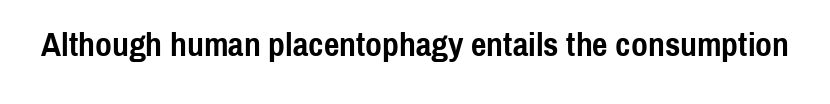
{"serif": "no", "italic": "no", "bold": "yes", "weight": "semibold", "width": "condensed", "x_height": "medium", "monospaced": "no", "underline": "no", "letter_spacing": "normal", "letter_spacing_em": 0.0, "glyph_px": 34}
